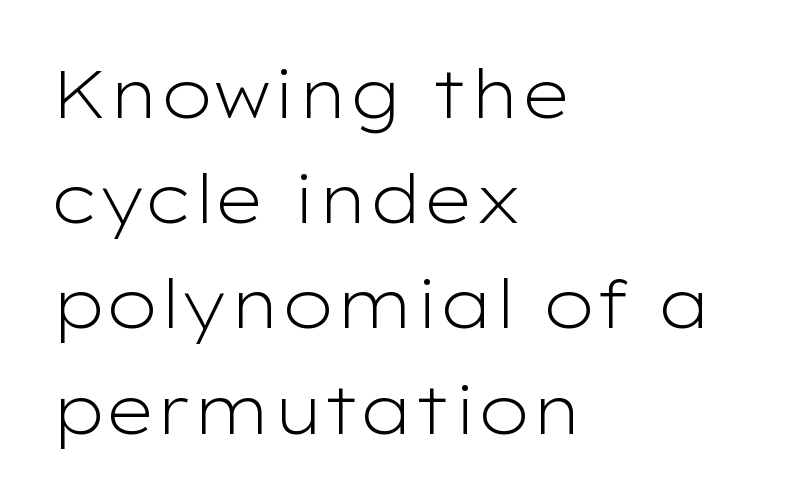
Q: Is the text bold? A: No.
Q: Is the text italic (slanted)? A: No, it is upright.
Q: Is the typeface a serif or a sans-serif typeface? A: Sans-serif.
Q: Is the text underlined? A: No.
Q: How is the paragraph aligned? A: Left-aligned.
Q: Is the spacing between letters normal or unusually wide? A: Normal.
Q: Is the spacing between lines tight, normal or loose? A: Normal.
Q: Width (condensed, normal, or wide)? A: Wide.
Q: Stroke contrast? A: Low.
Q: x-height? A: Medium.
Q: Monospaced? A: No.
